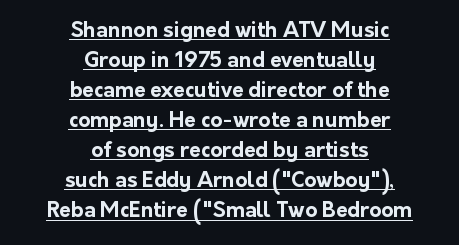
When letters stand straight like this, we call the style roman or upright. Teacher's note: observe the equal gaps on both sides — that is centered alignment. The specimen includes a rule beneath the text block's lines. Here the glyphs are tracked normally, forming tight word shapes. Interline gaps are of average width in this sample.
